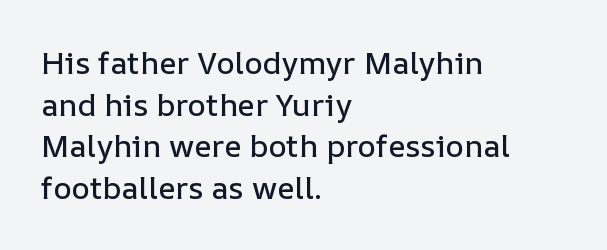
The image shows 31 px text type, upright; set left-aligned, normal line spacing (1.34x), normal letter spacing, not underlined; low stroke contrast and a medium x-height.
